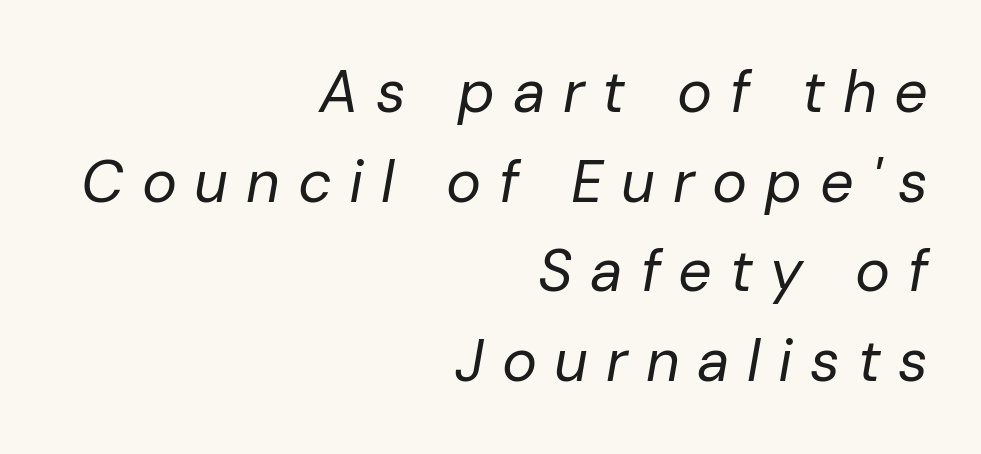
Q: Is the text bold? A: No.
Q: Is the text italic (slanted)? A: Yes, it leans right by about 10 degrees.
Q: Is the text underlined? A: No.
Q: How is the paragraph aligned? A: Right-aligned.
Q: Is the spacing between letters normal or unusually wide? A: Unusually wide.
Q: Is the spacing between lines tight, normal or loose? A: Normal.
Q: Width (condensed, normal, or wide)? A: Normal.
Q: Stroke contrast? A: Low.
Q: x-height? A: Medium.
Q: Monospaced? A: No.
